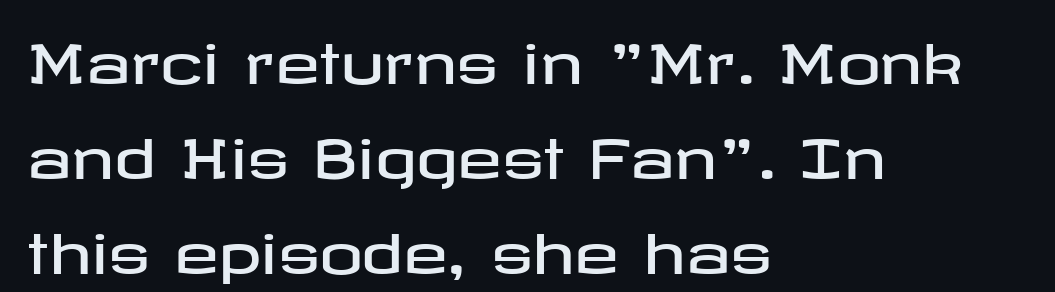
{"serif": "no", "italic": "no", "width": "wide", "stroke_contrast": "low", "x_height": "medium", "underline": "no", "align": "left", "line_spacing_ratio": 1.76, "letter_spacing": "normal", "letter_spacing_em": 0.0, "glyph_px": 54}
